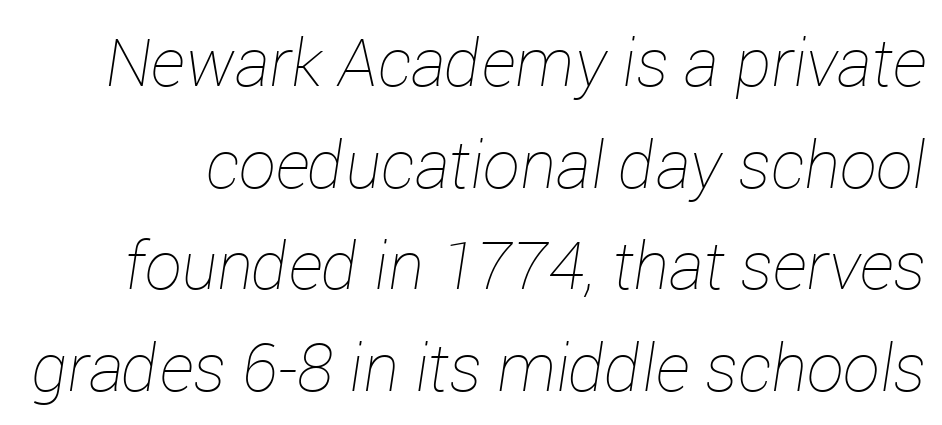
The image shows 66 px thin type, italic (leaning right); set normal line spacing (1.54x), normal letter spacing, not underlined; low stroke contrast and a medium x-height.
